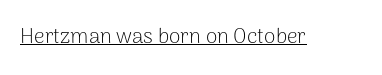
The image shows 21 px text type, upright; set normal letter spacing, underlined.
